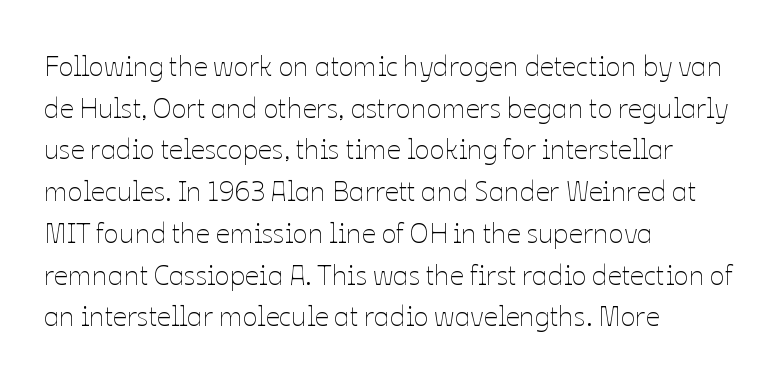
The image shows 28 px thin type, upright; set left-aligned, normal line spacing (1.49x), normal letter spacing, not underlined; low stroke contrast and a medium x-height.
